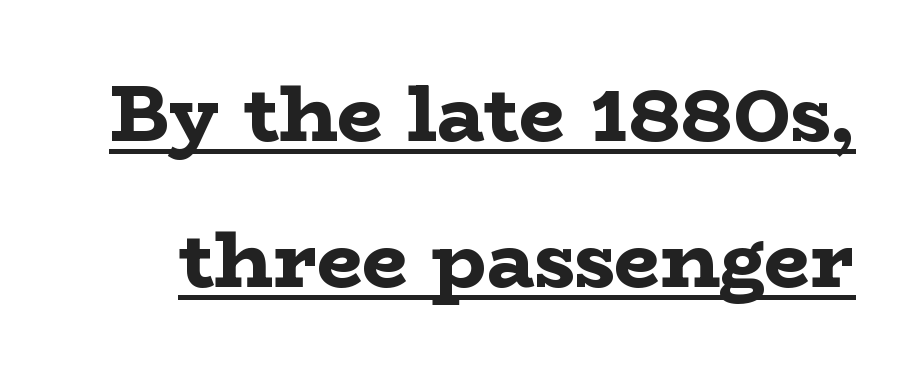
The image shows 80 px bold, wide serif type, upright; set line spacing 1.82x, normal letter spacing, underlined; low stroke contrast and a medium x-height.
